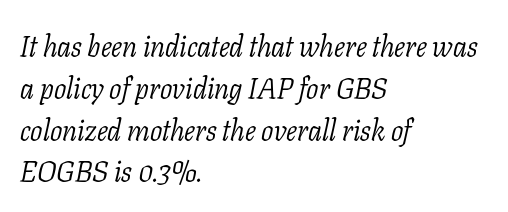
Slanted lettering throughout. Short and long lines alike share a common starting point at left. A clean baseline with only descenders dipping below it. Font category for this specimen: serif.
